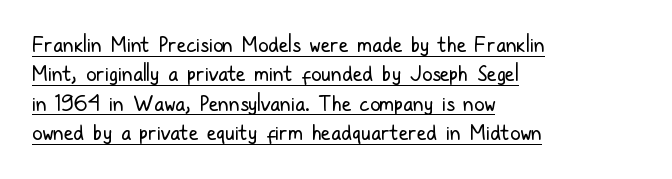
The rows are spaced the way most documents space them. Compared with a centered layout, this one pins lines to the left instead. Does a line run under the words? Yes, clearly. Is the type heavy? It reads as light-to-regular instead.
